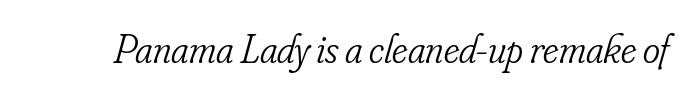
The image shows 41 px light, condensed serif type, italic (leaning right); set normal letter spacing, not underlined; low stroke contrast and a small x-height.
